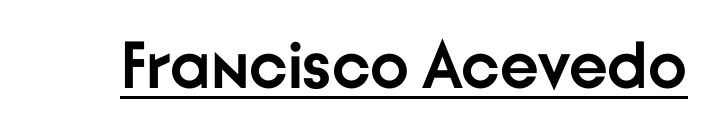
{"serif": "no", "italic": "no", "bold": "yes", "weight": "semibold", "width": "normal", "stroke_contrast": "low", "x_height": "medium", "monospaced": "no", "underline": "yes", "letter_spacing": "normal", "letter_spacing_em": 0.0, "glyph_px": 66}
